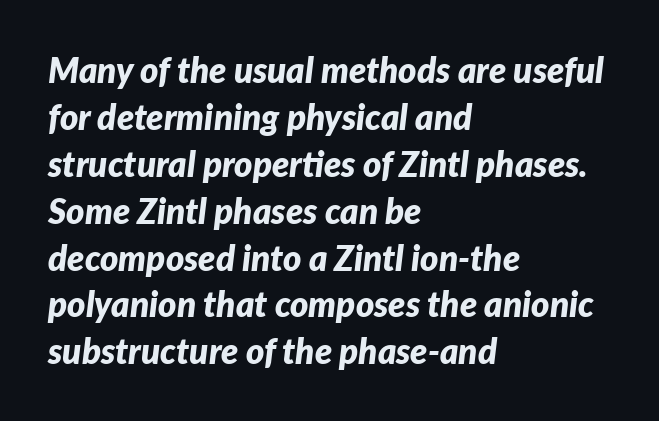
The image shows 35 px bold type, italic (leaning right); set left-aligned, normal line spacing (1.34x), normal letter spacing, not underlined; low stroke contrast and a medium x-height.
